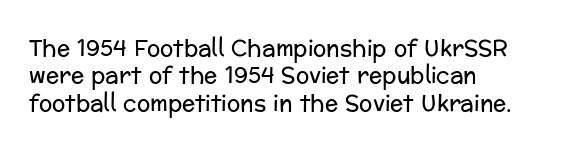
{"italic": "no", "bold": "no", "underline": "no", "align": "left", "line_spacing": "normal", "line_spacing_ratio": 1.25, "letter_spacing": "normal", "letter_spacing_em": 0.0, "glyph_px": 22}
